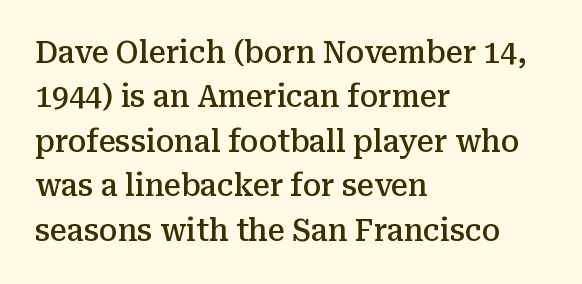
{"serif": "yes", "italic": "no", "bold": "semi", "weight": "semibold", "width": "normal", "stroke_contrast": "medium", "x_height": "medium", "monospaced": "no", "underline": "no", "align": "left", "line_spacing": "normal", "line_spacing_ratio": 1.48, "letter_spacing": "normal", "letter_spacing_em": 0.0, "glyph_px": 30}
